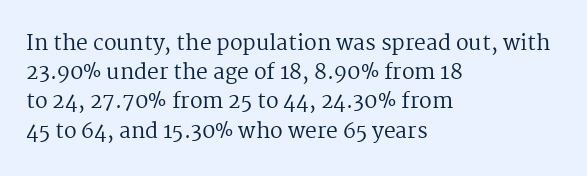
{"italic": "no", "bold": "no", "underline": "no", "align": "left", "line_spacing": "normal", "line_spacing_ratio": 1.39, "letter_spacing": "normal", "letter_spacing_em": 0.0, "glyph_px": 21}
